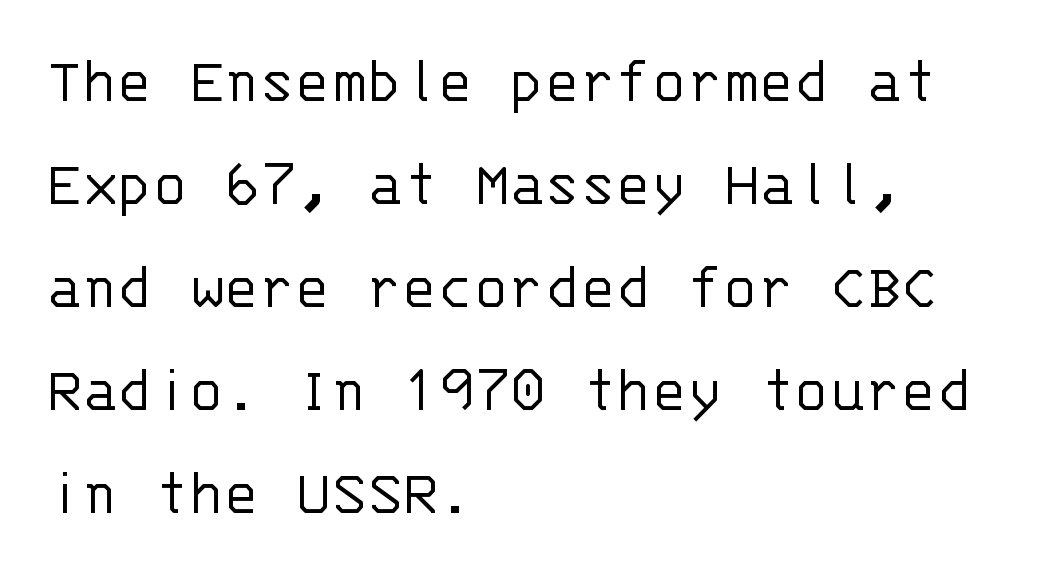
The image shows 66 px light sans-serif type, upright, monospaced; set left-aligned, normal line spacing (1.56x), normal letter spacing, not underlined; low stroke contrast and a large x-height.
